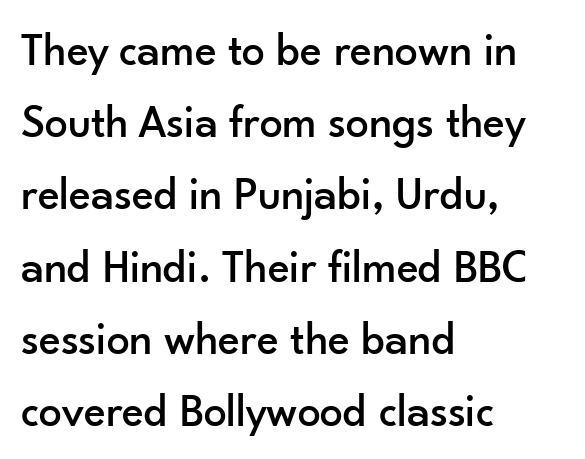
{"serif": "no", "italic": "no", "width": "normal", "stroke_contrast": "low", "x_height": "small", "monospaced": "no", "underline": "no", "align": "left", "line_spacing": "normal", "line_spacing_ratio": 1.57, "letter_spacing": "normal", "letter_spacing_em": 0.0, "glyph_px": 46}
